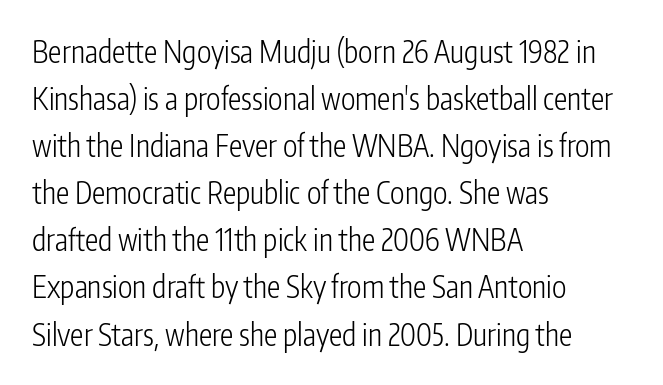
The image shows 30 px light, condensed sans-serif type, upright; set left-aligned, normal line spacing (1.57x), normal letter spacing, not underlined; low stroke contrast and a medium x-height.
